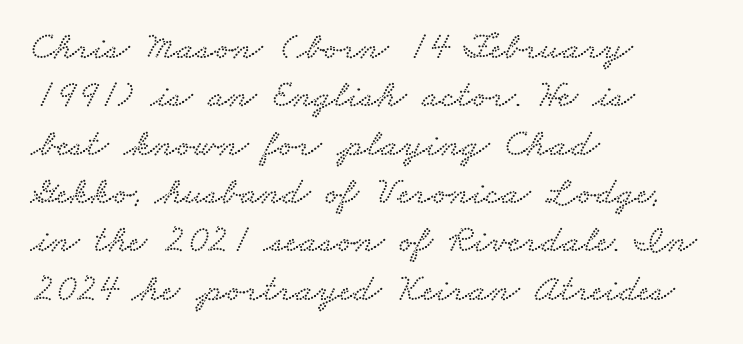
{"serif": "yes", "width": "wide", "stroke_contrast": "low", "x_height": "small", "monospaced": "no", "underline": "no", "align": "left", "line_spacing_ratio": 1.24, "letter_spacing": "normal", "letter_spacing_em": 0.0, "glyph_px": 39}
